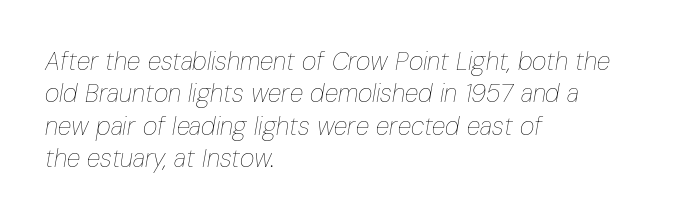
Q: Is the text bold? A: No.
Q: Is the text italic (slanted)? A: Yes, it leans right by about 10 degrees.
Q: Is the text underlined? A: No.
Q: How is the paragraph aligned? A: Left-aligned.
Q: Is the spacing between letters normal or unusually wide? A: Normal.
Q: Is the spacing between lines tight, normal or loose? A: Normal.
